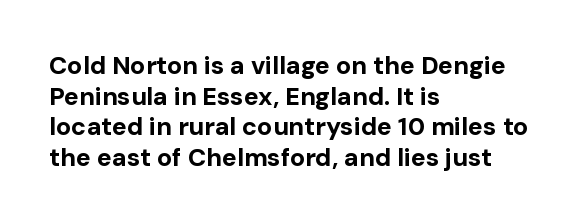
{"italic": "no", "bold": "yes", "underline": "no", "align": "left", "line_spacing_ratio": 1.23, "letter_spacing": "normal", "letter_spacing_em": 0.0, "glyph_px": 25}
